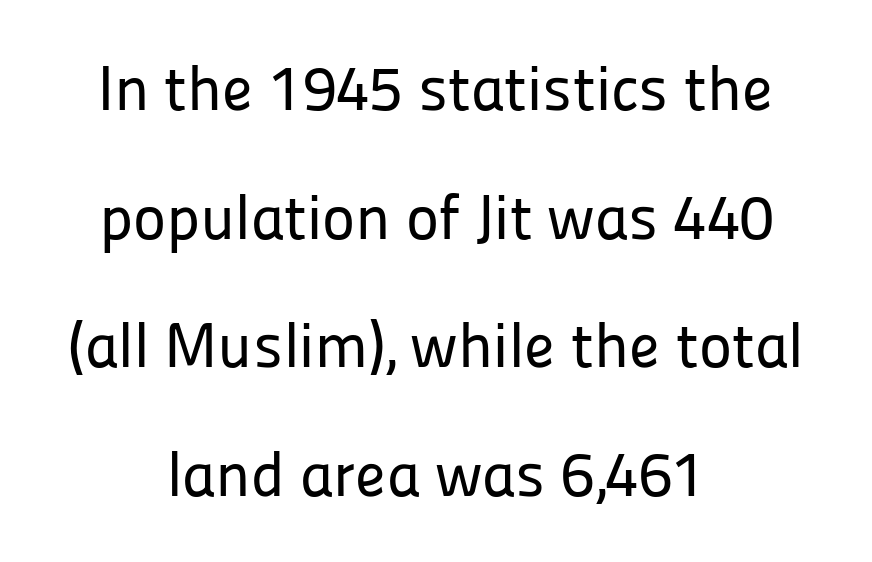
Q: Is the text italic (slanted)? A: No, it is upright.
Q: Is the typeface a serif or a sans-serif typeface? A: Sans-serif.
Q: Is the text underlined? A: No.
Q: How is the paragraph aligned? A: Centered.
Q: Is the spacing between letters normal or unusually wide? A: Normal.
Q: Is the spacing between lines tight, normal or loose? A: Loose.
Q: Width (condensed, normal, or wide)? A: Normal.
Q: Stroke contrast? A: Low.
Q: x-height? A: Medium.
Q: Monospaced? A: No.
